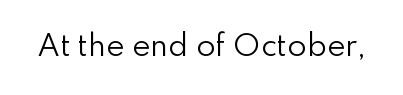
{"serif": "no", "italic": "no", "bold": "no", "weight": "regular", "width": "normal", "stroke_contrast": "low", "x_height": "small", "monospaced": "no", "underline": "no", "letter_spacing": "normal", "letter_spacing_em": 0.0, "glyph_px": 28}
